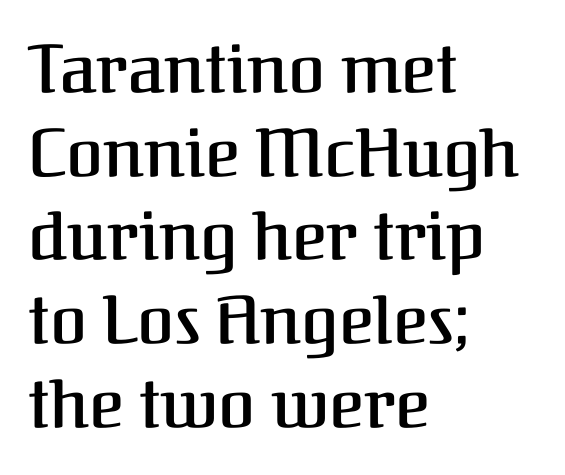
Q: Is the text bold? A: Semi-bold.
Q: Is the text italic (slanted)? A: No, it is upright.
Q: Is the typeface a serif or a sans-serif typeface? A: Serif.
Q: Is the text underlined? A: No.
Q: How is the paragraph aligned? A: Left-aligned.
Q: Is the spacing between letters normal or unusually wide? A: Normal.
Q: Is the spacing between lines tight, normal or loose? A: Normal.
Q: Width (condensed, normal, or wide)? A: Normal.
Q: Stroke contrast? A: Medium.
Q: x-height? A: Medium.
Q: Monospaced? A: No.
